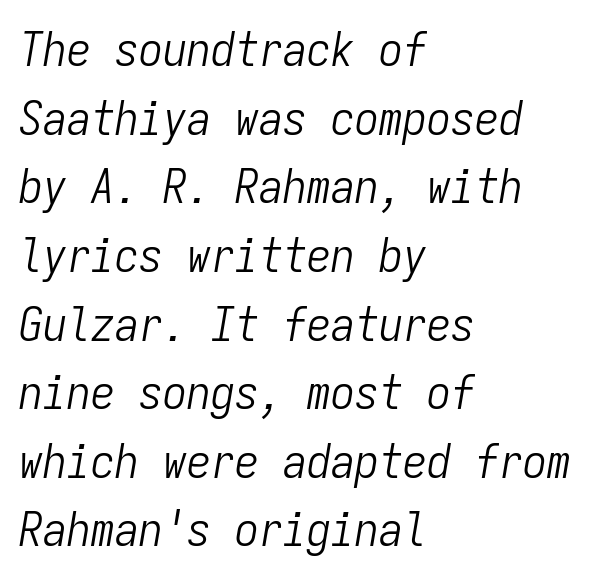
Stems and bowls with no extra thickness — not bold. Leading matches the norm, producing a regular column. It's the slanting kind of type. Here the designer chose a console-style face with uniform glyph widths.
